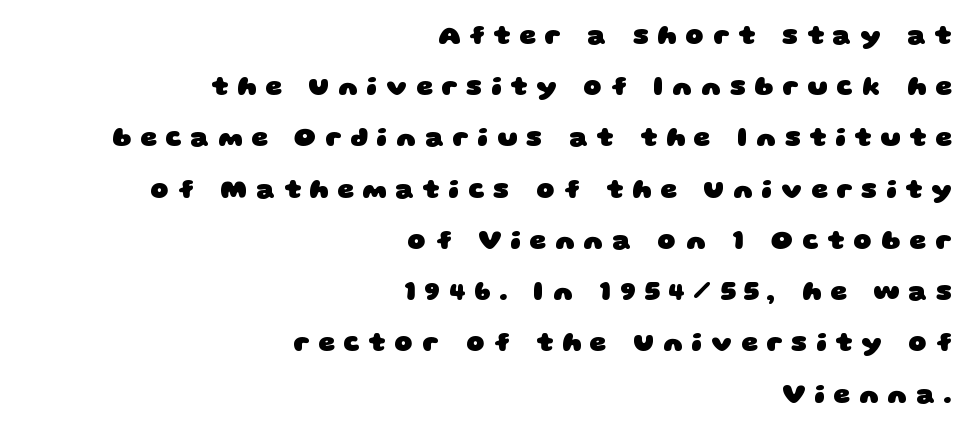
{"bold": "yes", "underline": "no", "align": "right", "line_spacing": "loose", "line_spacing_ratio": 1.97, "letter_spacing": "wide", "letter_spacing_em": 0.34, "glyph_px": 26}
